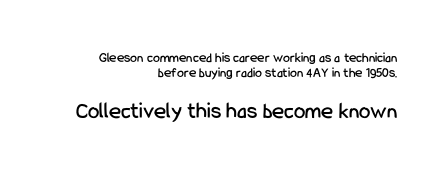
Summary of vertical rhythm: compact, with narrow interline spacing. The specimen omits any rule beneath the text block's lines. Caption: standard tracking, unaltered. The rendering enlarges the type as you move from the upper chunk to the lower. Where is the straight margin? On the right. Every stem runs plumb, perpendicular to the baseline.
